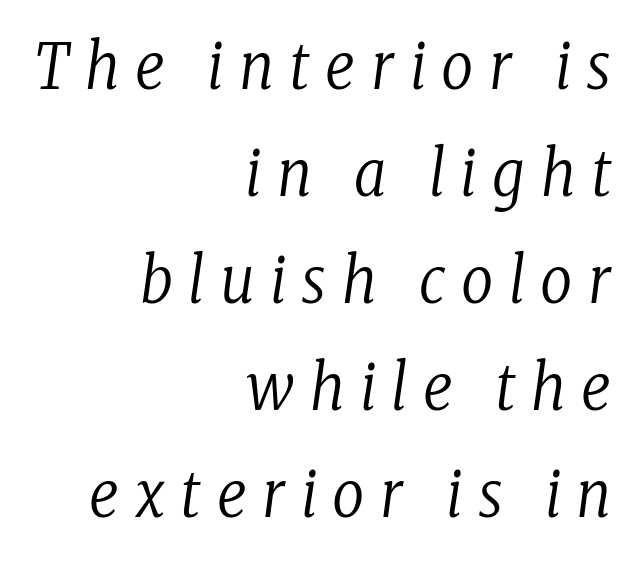
{"serif": "yes", "italic": "yes", "lean": "right", "slant_degrees": 8, "bold": "no", "weight": "regular", "width": "condensed", "stroke_contrast": "low", "x_height": "medium", "monospaced": "no", "underline": "no", "align": "right", "line_spacing": "normal", "line_spacing_ratio": 1.7, "letter_spacing": "wide", "letter_spacing_em": 0.25, "glyph_px": 63}
